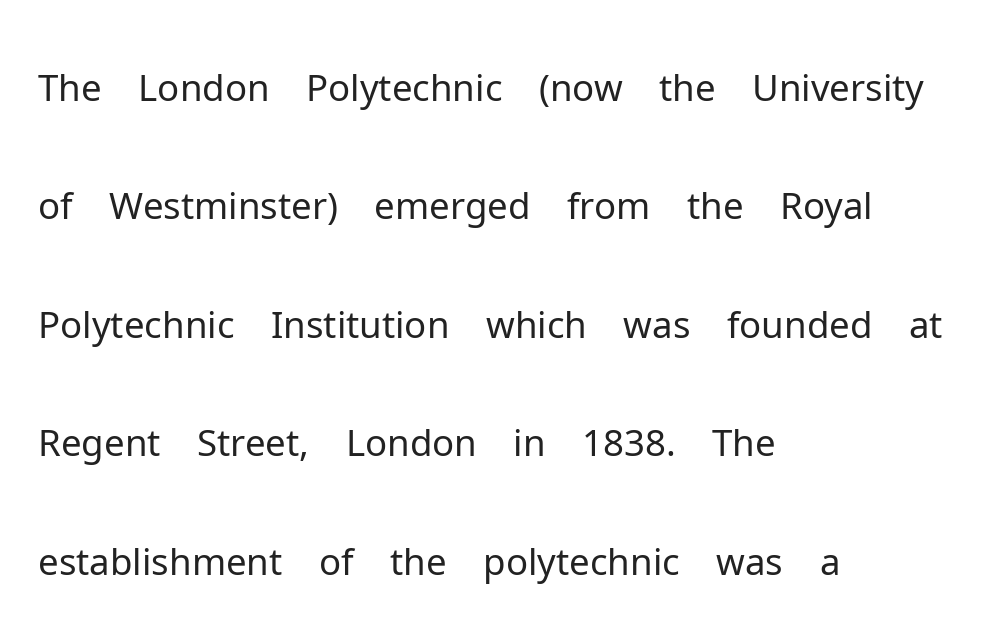
{"serif": "no", "italic": "no", "bold": "no", "weight": "light", "width": "normal", "stroke_contrast": "low", "x_height": "medium", "monospaced": "no", "underline": "no", "align": "left", "line_spacing": "normal", "line_spacing_ratio": 1.58, "letter_spacing": "normal", "letter_spacing_em": 0.0, "glyph_px": 75}
